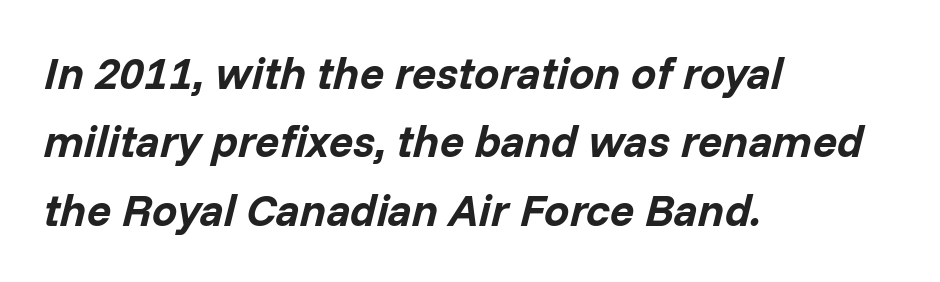
The image shows 45 px bold type, italic (leaning right); set left-aligned, normal line spacing (1.52x), normal letter spacing, not underlined; low stroke contrast and a medium x-height.
